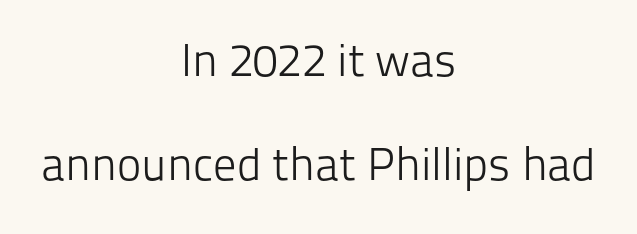
{"serif": "no", "italic": "no", "bold": "no", "weight": "light", "width": "normal", "stroke_contrast": "low", "x_height": "medium", "monospaced": "no", "underline": "no", "align": "center", "line_spacing": "loose", "line_spacing_ratio": 2.27, "letter_spacing": "normal", "letter_spacing_em": 0.0, "glyph_px": 46}
